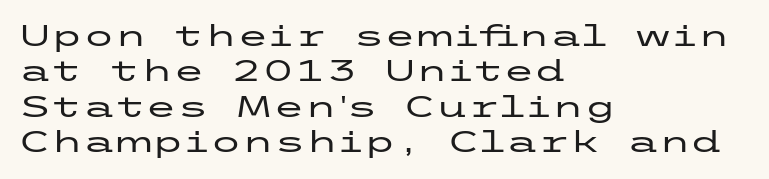
{"serif": "no", "italic": "no", "width": "wide", "stroke_contrast": "low", "x_height": "medium", "underline": "no", "align": "left", "line_spacing_ratio": 1.22, "letter_spacing": "normal", "letter_spacing_em": 0.0, "glyph_px": 29}
